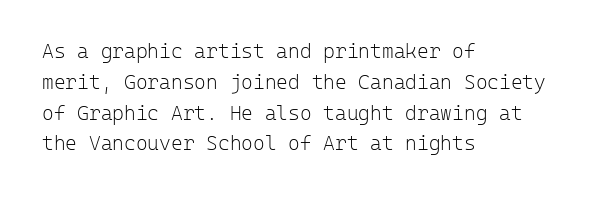
Q: Is the text bold? A: No.
Q: Is the text italic (slanted)? A: No, it is upright.
Q: Is the text underlined? A: No.
Q: How is the paragraph aligned? A: Left-aligned.
Q: Is the spacing between letters normal or unusually wide? A: Normal.
Q: Is the spacing between lines tight, normal or loose? A: Normal.
